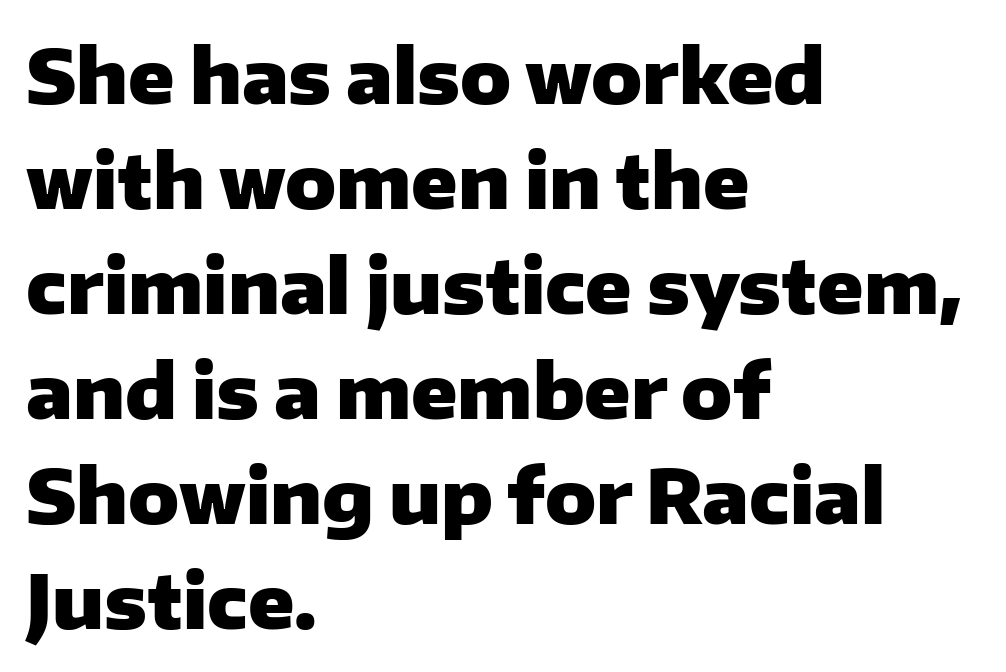
{"serif": "no", "italic": "no", "bold": "yes", "weight": "heavy", "width": "normal", "stroke_contrast": "low", "x_height": "medium", "monospaced": "no", "underline": "no", "align": "left", "line_spacing": "normal", "line_spacing_ratio": 1.4, "letter_spacing": "normal", "letter_spacing_em": 0.0, "glyph_px": 75}
